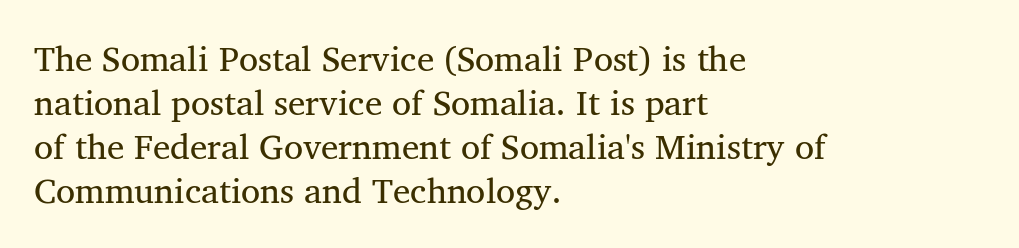
Note: serifs present on the glyphs. A roman cut, with each character standing at attention. The letterforms sit at book weight or below. Varying glyph widths throughout — classic text-font behaviour.
